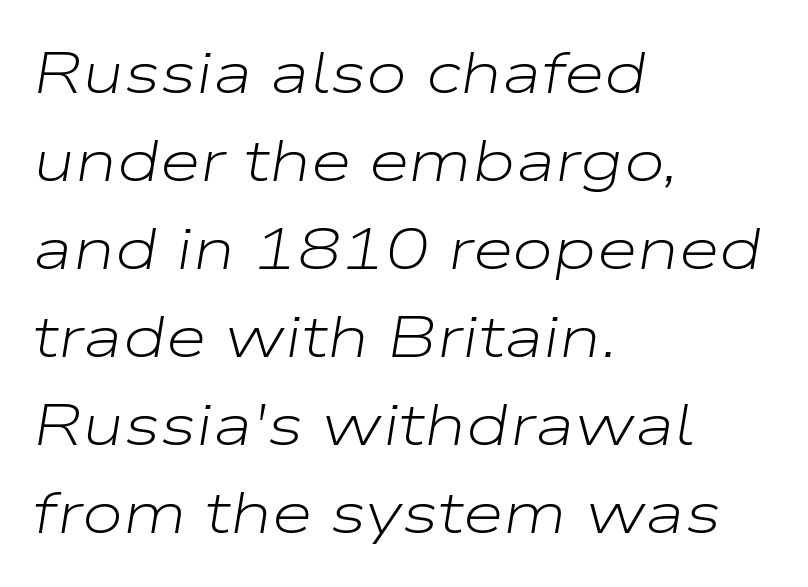
The image shows 59 px light, wide type, italic (leaning right); set left-aligned, normal line spacing (1.49x), normal letter spacing, not underlined; low stroke contrast and a medium x-height.
